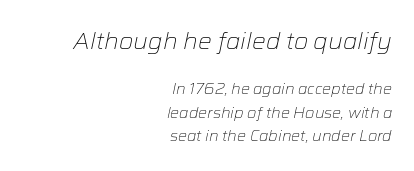
The image shows 23 px text type, italic (leaning right); set right-aligned, normal line spacing (1.56x), normal letter spacing, not underlined; the first (top) block is 1.53x larger.
